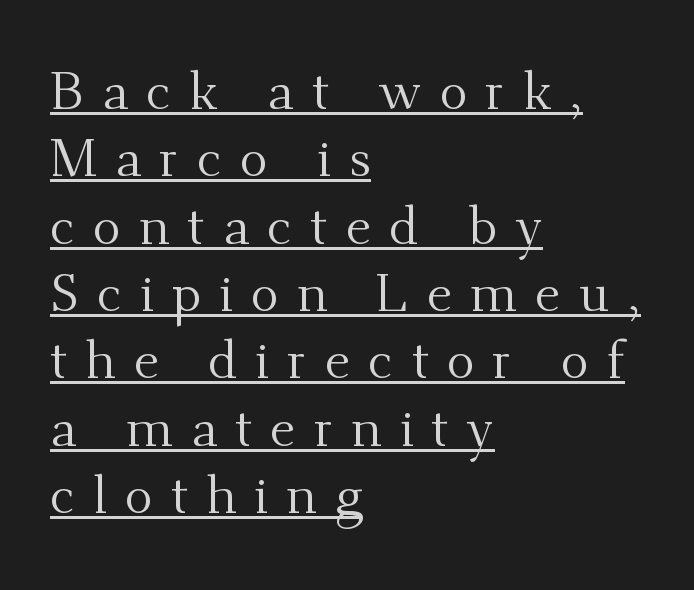
Is there much room between lines? A standard amount, neither cramped nor airy. The setting favours the left margin, as ordinary paragraphs usually do. Does a line run under the words? Yes, clearly. The face looks like a standard text weight, possibly lighter.
